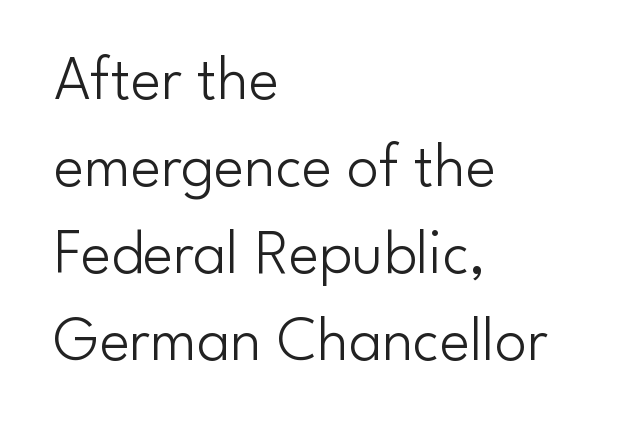
{"serif": "no", "italic": "no", "bold": "no", "weight": "light", "width": "normal", "stroke_contrast": "low", "x_height": "small", "monospaced": "no", "underline": "no", "align": "left", "line_spacing": "normal", "line_spacing_ratio": 1.36, "letter_spacing": "normal", "letter_spacing_em": 0.0, "glyph_px": 64}
